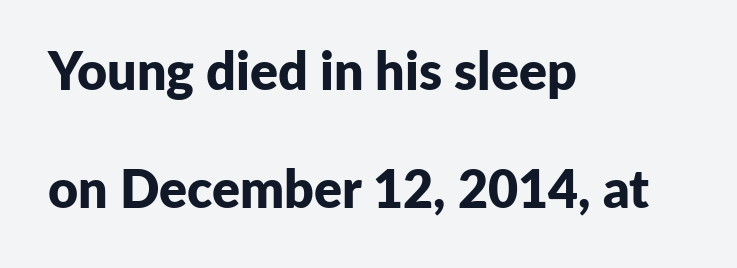
{"serif": "no", "italic": "no", "bold": "yes", "weight": "bold", "width": "normal", "stroke_contrast": "low", "x_height": "medium", "monospaced": "no", "underline": "no", "align": "left", "line_spacing": "loose", "line_spacing_ratio": 2.27, "letter_spacing": "normal", "letter_spacing_em": 0.0, "glyph_px": 52}
